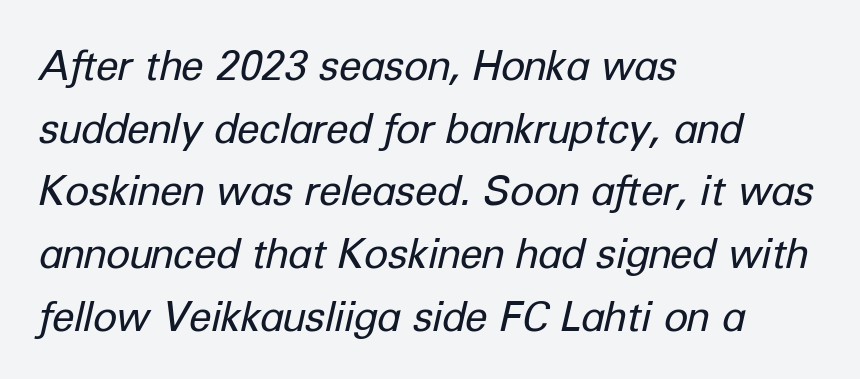
{"italic": "yes", "lean": "right", "slant_degrees": 12, "bold": "no", "weight": "regular", "width": "normal", "stroke_contrast": "low", "x_height": "medium", "monospaced": "no", "underline": "no", "align": "left", "line_spacing": "normal", "line_spacing_ratio": 1.53, "letter_spacing": "normal", "letter_spacing_em": 0.0, "glyph_px": 41}
